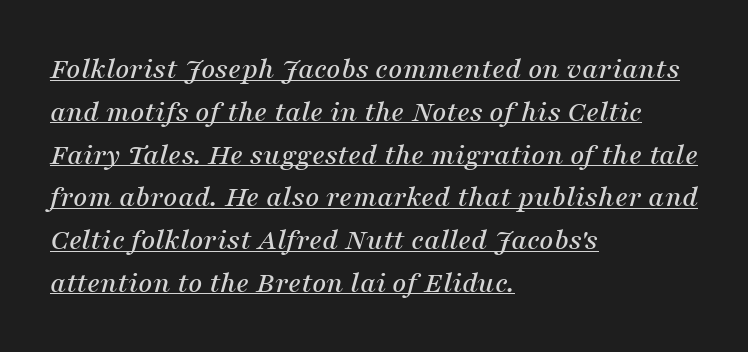
Horizontally, the lines are justified to the leading edge only. This sample has the flowing, uneven cadence of proportional lettering. The sample's only ornament is a line tracing under the words. Interline gaps are of average width in this sample. No extra tracking has been applied to these lines.
